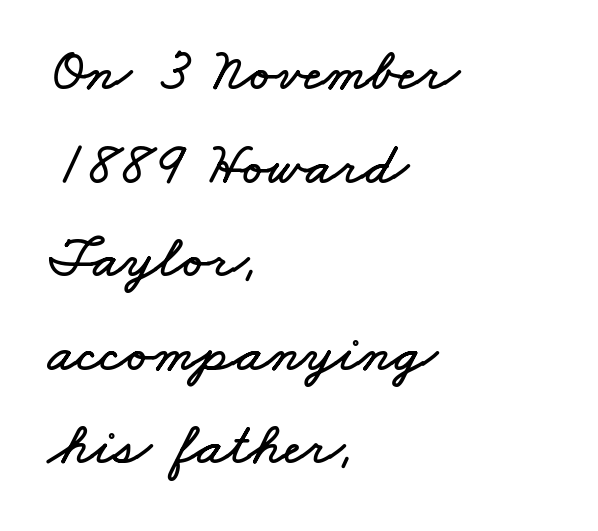
Q: Is the text underlined? A: No.
Q: How is the paragraph aligned? A: Left-aligned.
Q: Is the spacing between letters normal or unusually wide? A: Normal.
Q: Is the spacing between lines tight, normal or loose? A: Normal.
Q: Width (condensed, normal, or wide)? A: Wide.
Q: Stroke contrast? A: Low.
Q: x-height? A: Small.
Q: Monospaced? A: No.
